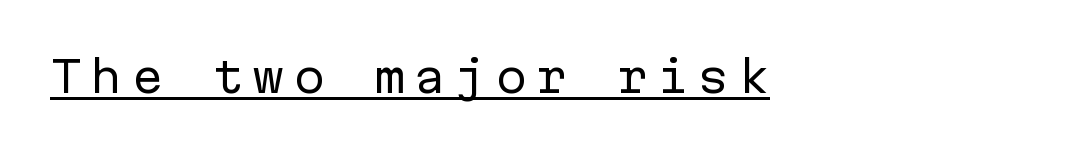
{"serif": "no", "italic": "no", "bold": "no", "weight": "regular", "width": "normal", "stroke_contrast": "low", "x_height": "medium", "monospaced": "yes", "underline": "yes", "align": "left", "glyph_px": 43}
